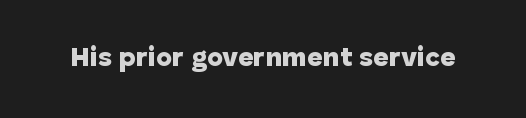
The image shows 27 px bold type, upright; set normal letter spacing, not underlined.
